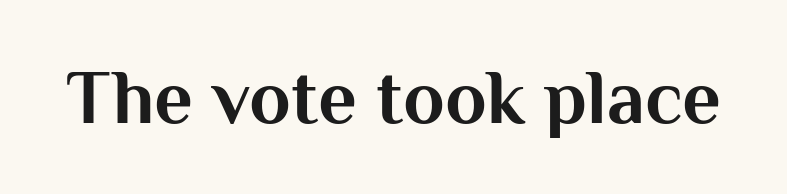
The image shows 76 px bold sans-serif type, upright; set normal letter spacing, not underlined; medium stroke contrast and a medium x-height.
